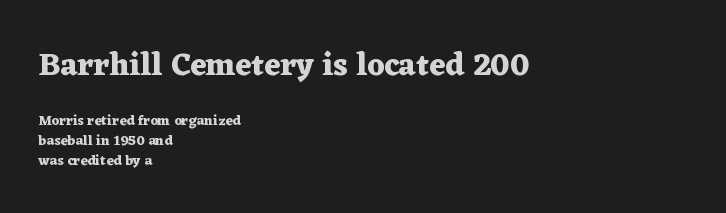
{"serif": "yes", "italic": "no", "bold": "yes", "weight": "heavy", "width": "wide", "stroke_contrast": "medium", "x_height": "medium", "monospaced": "no", "underline": "no", "align": "left", "line_spacing": "normal", "line_spacing_ratio": 1.43, "letter_spacing": "normal", "letter_spacing_em": 0.0, "larger_block": "first", "size_ratio": 2.29, "glyph_px": 32}
